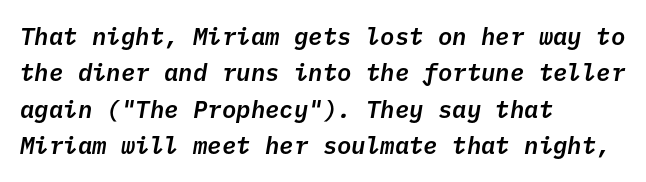
The image shows 24 px text type, italic (leaning right); set left-aligned, normal line spacing (1.52x), normal letter spacing, not underlined.
